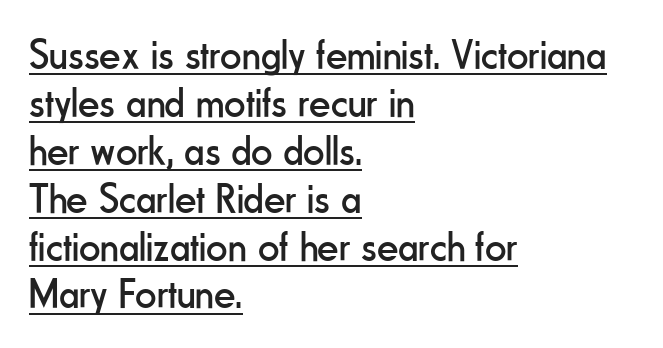
Q: Is the text bold? A: No.
Q: Is the text italic (slanted)? A: No, it is upright.
Q: Is the typeface a serif or a sans-serif typeface? A: Sans-serif.
Q: Is the text underlined? A: Yes.
Q: How is the paragraph aligned? A: Left-aligned.
Q: Is the spacing between letters normal or unusually wide? A: Normal.
Q: Is the spacing between lines tight, normal or loose? A: Tight.
Q: Width (condensed, normal, or wide)? A: Condensed.
Q: Stroke contrast? A: Low.
Q: x-height? A: Small.
Q: Monospaced? A: No.
